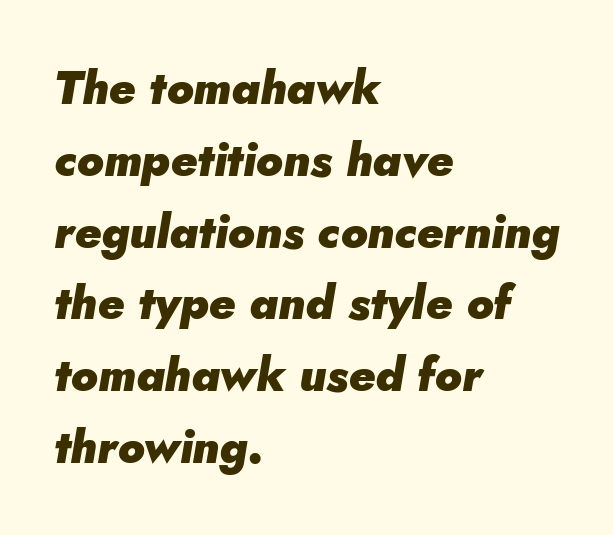
The passage shown has conventional tracking throughout. Anything drawn beneath the words? Only blank space. Each new line begins a customary step beneath the previous one. The rendering uses a bold face; every stroke is thick and dark.
